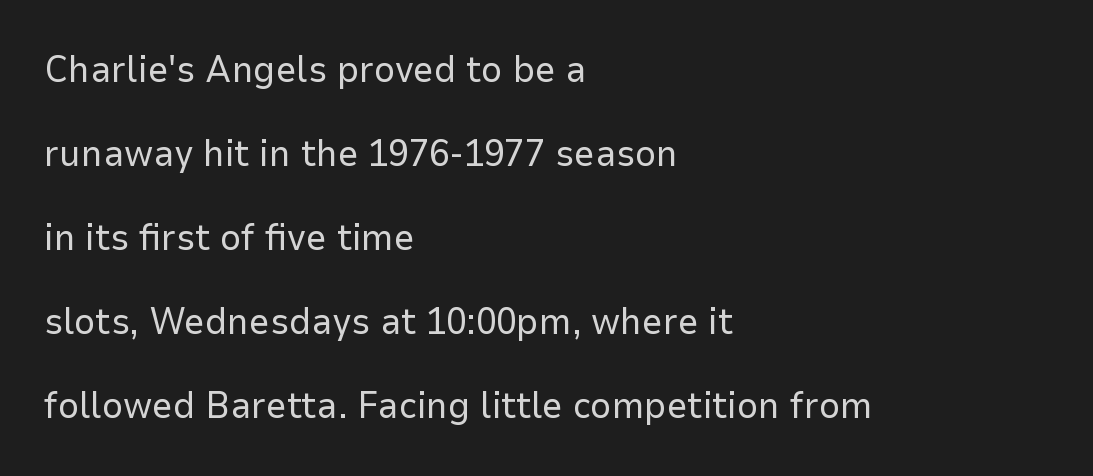
Q: Is the text bold? A: No.
Q: Is the text italic (slanted)? A: No, it is upright.
Q: Is the typeface a serif or a sans-serif typeface? A: Sans-serif.
Q: Is the text underlined? A: No.
Q: How is the paragraph aligned? A: Left-aligned.
Q: Is the spacing between letters normal or unusually wide? A: Normal.
Q: Is the spacing between lines tight, normal or loose? A: Loose.
Q: Width (condensed, normal, or wide)? A: Normal.
Q: Stroke contrast? A: Low.
Q: x-height? A: Medium.
Q: Monospaced? A: No.
